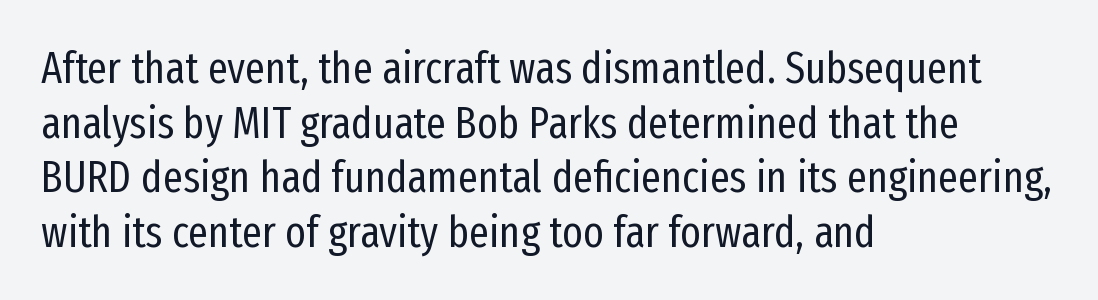
The image shows 44 px regular-weight, condensed sans-serif type, upright; set left-aligned, line spacing 1.24x, normal letter spacing, not underlined; low stroke contrast and a medium x-height.
